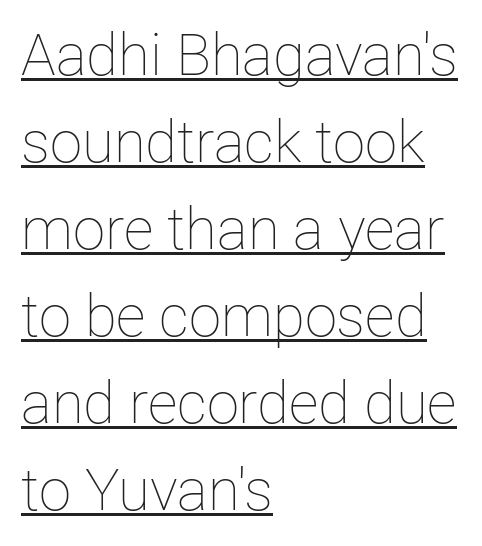
The passage is arranged the way most books set body copy — flush left. The letters stand straight up with perfectly vertical stems. Beneath each row of characters lies a ruled line. Quick note: interline space is typical.
